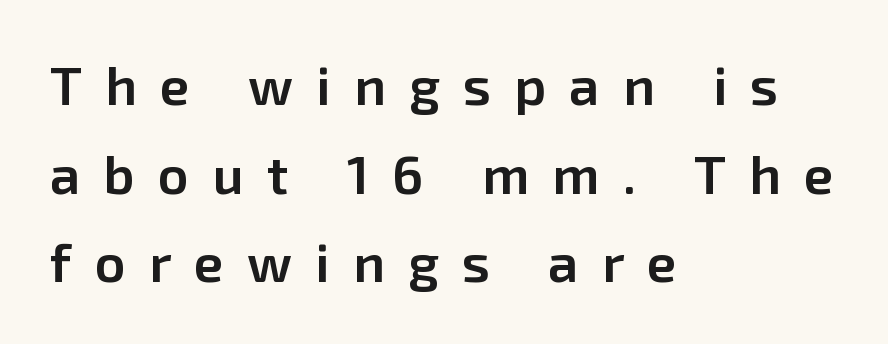
Q: Is the text bold? A: Semi-bold.
Q: Is the text italic (slanted)? A: No, it is upright.
Q: Is the typeface a serif or a sans-serif typeface? A: Sans-serif.
Q: Is the text underlined? A: No.
Q: How is the paragraph aligned? A: Left-aligned.
Q: Is the spacing between letters normal or unusually wide? A: Unusually wide.
Q: Is the spacing between lines tight, normal or loose? A: Normal.
Q: Width (condensed, normal, or wide)? A: Normal.
Q: Stroke contrast? A: Low.
Q: x-height? A: Medium.
Q: Monospaced? A: No.
